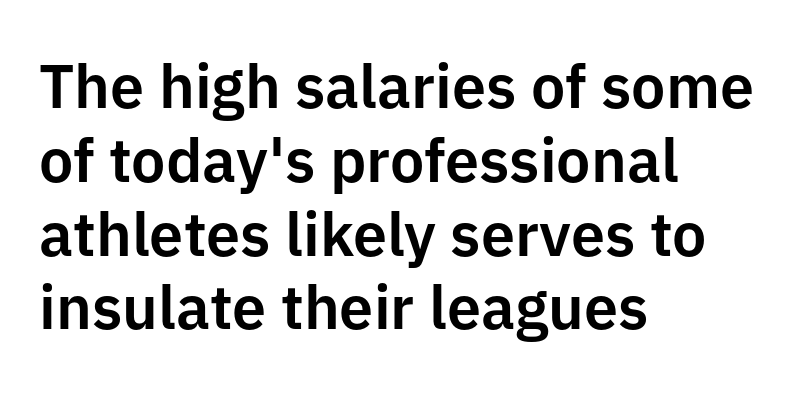
The image shows 61 px sans-serif type, upright; set left-aligned, line spacing 1.21x, normal letter spacing, not underlined; low stroke contrast and a medium x-height.
